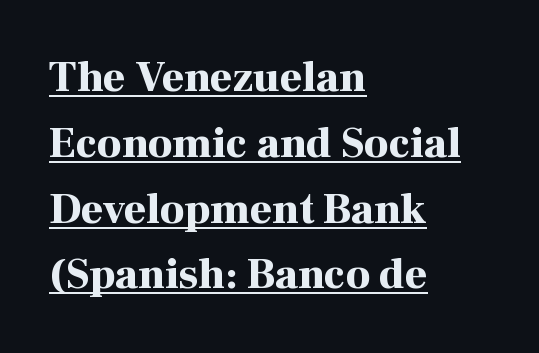
Words appear dense and cohesive because spacing is normal. Note the varied advance widths — an 'i' is clearly narrower than an 'm'. The lines are quadded left. The rows are spaced the way most documents space them. Set as a true bold cut, around the 700 mark. Old-style or modern, the face here clearly has serifs.
